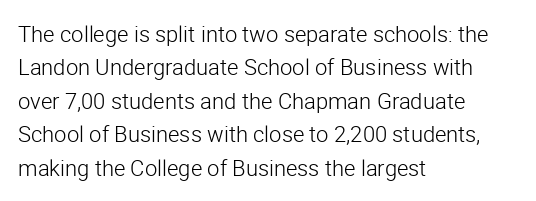
Q: Is the text bold? A: No.
Q: Is the text italic (slanted)? A: No, it is upright.
Q: Is the text underlined? A: No.
Q: How is the paragraph aligned? A: Left-aligned.
Q: Is the spacing between letters normal or unusually wide? A: Normal.
Q: Is the spacing between lines tight, normal or loose? A: Normal.
